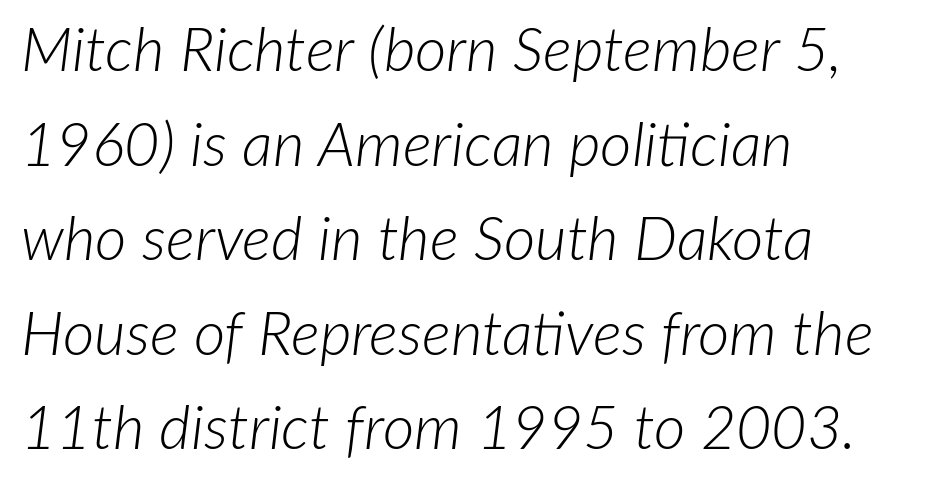
Q: Is the text bold? A: No.
Q: Is the text italic (slanted)? A: Yes, it leans right by about 7 degrees.
Q: Is the text underlined? A: No.
Q: How is the paragraph aligned? A: Left-aligned.
Q: Is the spacing between letters normal or unusually wide? A: Normal.
Q: Is the spacing between lines tight, normal or loose? A: Normal.
Q: Width (condensed, normal, or wide)? A: Normal.
Q: Stroke contrast? A: Low.
Q: x-height? A: Medium.
Q: Monospaced? A: No.
